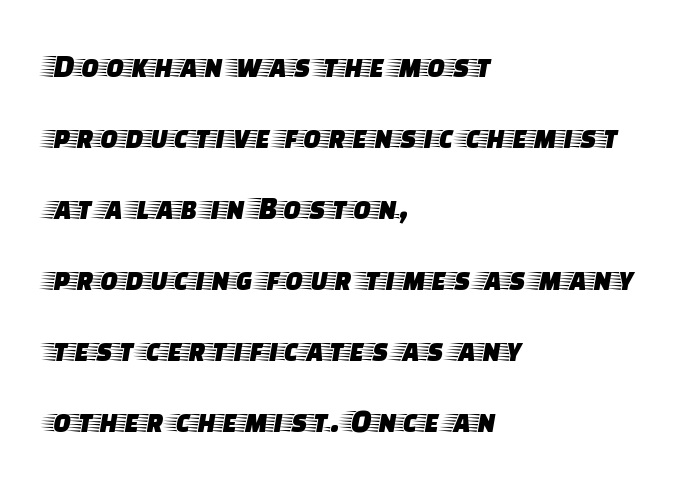
This rendering uses left alignment, leaving the right contour irregular. Is this a fixed-width face? No — the glyphs have proportional, varying widths. Students, observe: this is what heavily led, spacious text looks like. The font family rendered here belongs to the serif group.
